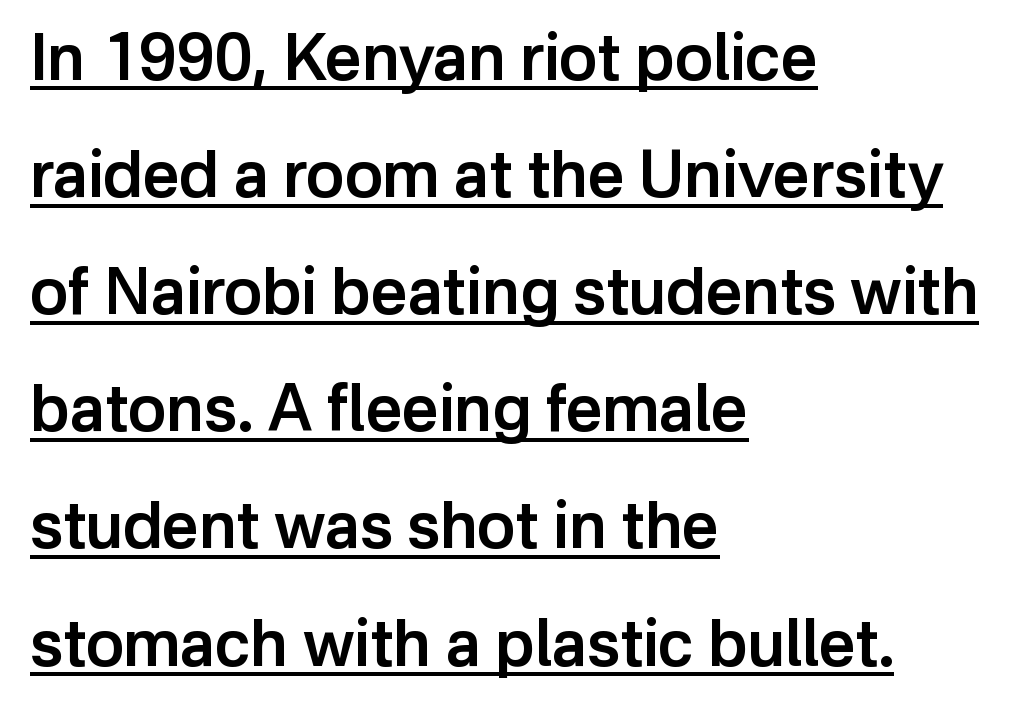
{"serif": "no", "italic": "no", "bold": "semi", "weight": "semibold", "width": "normal", "stroke_contrast": "low", "x_height": "medium", "monospaced": "no", "underline": "yes", "align": "left", "line_spacing_ratio": 1.83, "letter_spacing": "normal", "letter_spacing_em": 0.0, "glyph_px": 64}
